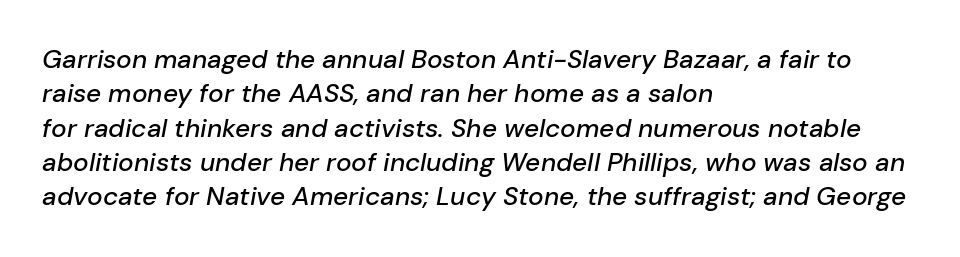
Q: Is the text italic (slanted)? A: Yes, it leans right by about 10 degrees.
Q: Is the text underlined? A: No.
Q: How is the paragraph aligned? A: Left-aligned.
Q: Is the spacing between letters normal or unusually wide? A: Normal.
Q: Is the spacing between lines tight, normal or loose? A: Normal.
